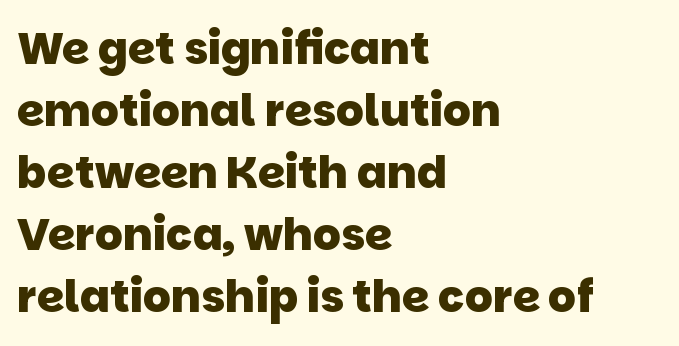
The image shows 44 px heavy sans-serif type; set left-aligned, normal line spacing (1.41x), normal letter spacing, not underlined; low stroke contrast and a large x-height.
